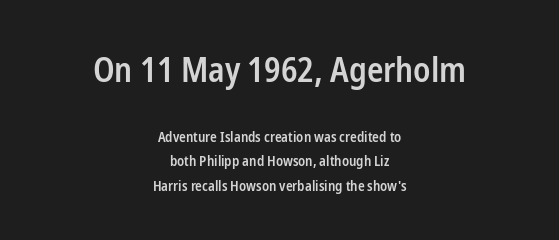
The image shows 34 px semibold, condensed sans-serif type, upright; set centered, line spacing 1.75x, normal letter spacing, not underlined; the first (top) block is 2.43x larger; low stroke contrast and a medium x-height.
